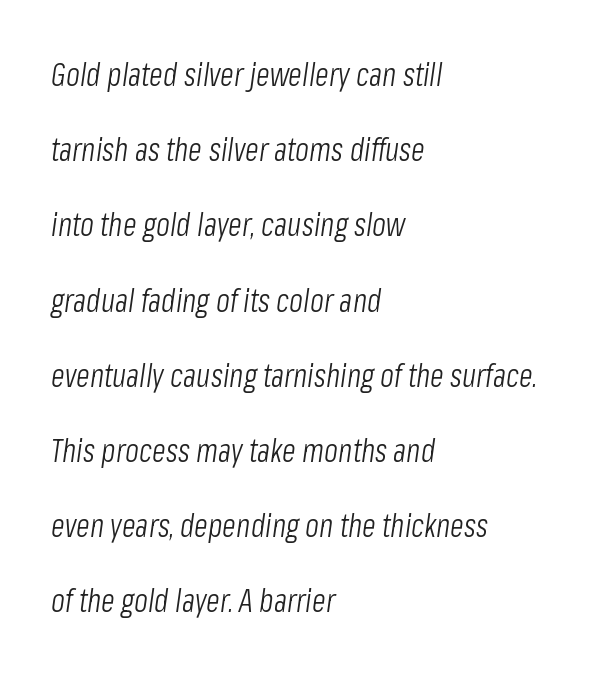
{"italic": "yes", "lean": "right", "slant_degrees": 8, "bold": "no", "weight": "light", "width": "condensed", "stroke_contrast": "low", "x_height": "medium", "monospaced": "no", "underline": "no", "align": "left", "line_spacing": "loose", "line_spacing_ratio": 2.35, "letter_spacing": "normal", "letter_spacing_em": 0.0, "glyph_px": 32}
